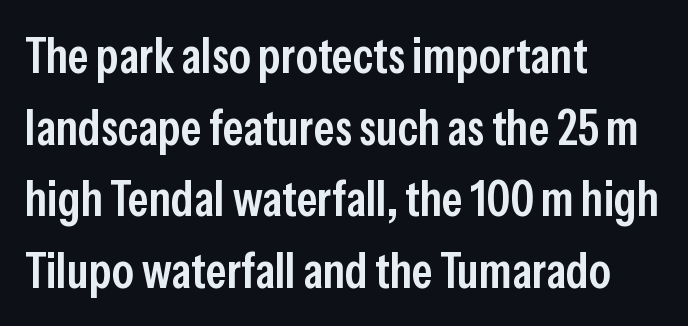
Does extra space separate the letters? No, they use regular spacing. Bare-footed words on every line. Leftover space on each line is placed entirely after the last word. Interline gaps are of average width in this sample. Each letter keeps its own natural width here, so spacing adapts to shape. The strokes are fattened partway — semibold, not bold.
